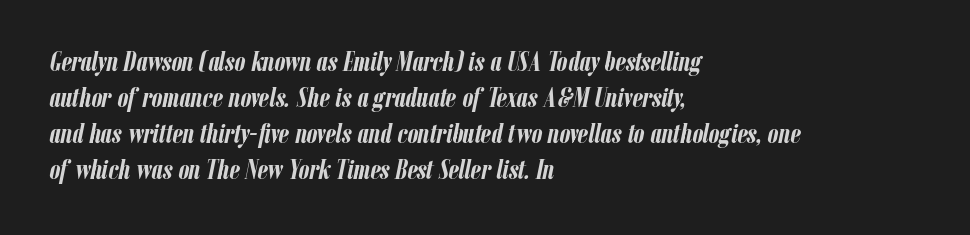
{"italic": "yes", "lean": "right", "slant_degrees": 12, "bold": "yes", "underline": "no", "align": "left", "line_spacing": "normal", "line_spacing_ratio": 1.33, "letter_spacing": "normal", "letter_spacing_em": 0.0, "glyph_px": 27}
